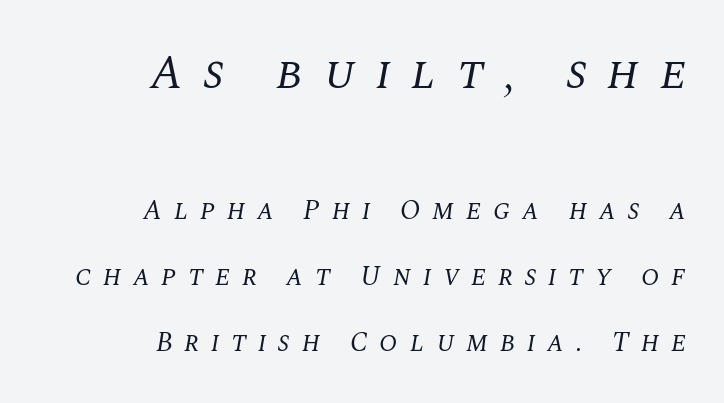
Italic? Definitely — the glyphs are oblique. Small tapered or slab feet sit at the stroke ends, so this counts as serif. Visually, the top section dominates because its glyphs are scaled up. Weight: in the light-to-regular range.
